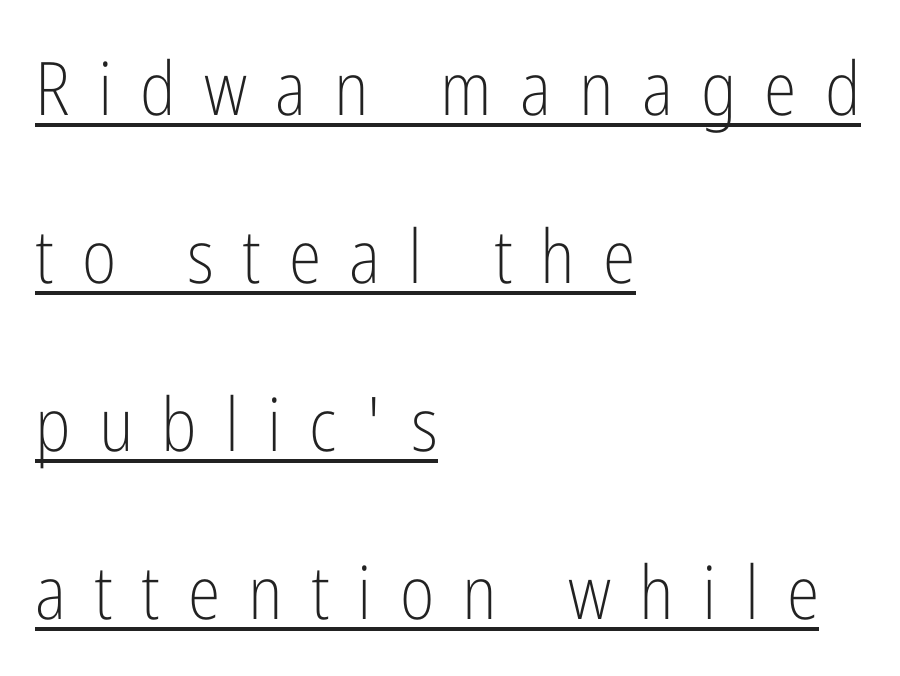
Q: Is the text bold? A: No.
Q: Is the text italic (slanted)? A: No, it is upright.
Q: Is the typeface a serif or a sans-serif typeface? A: Sans-serif.
Q: Is the text underlined? A: Yes.
Q: How is the paragraph aligned? A: Left-aligned.
Q: Is the spacing between letters normal or unusually wide? A: Unusually wide.
Q: Is the spacing between lines tight, normal or loose? A: Loose.
Q: Width (condensed, normal, or wide)? A: Condensed.
Q: Stroke contrast? A: Low.
Q: x-height? A: Medium.
Q: Monospaced? A: No.
